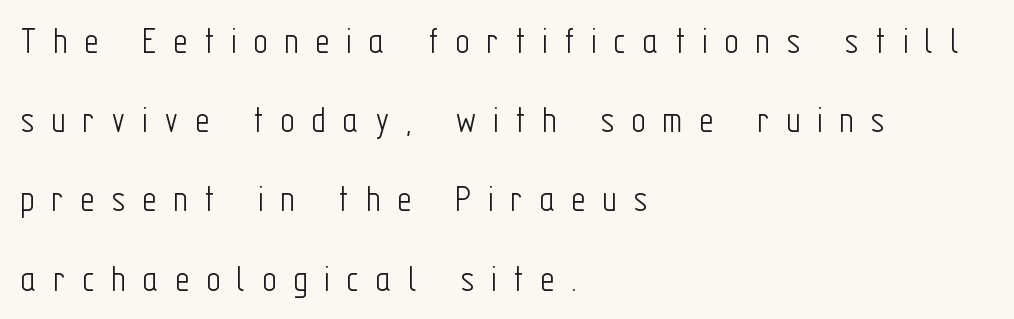
{"serif": "no", "italic": "no", "bold": "no", "weight": "light", "width": "condensed", "stroke_contrast": "low", "x_height": "medium", "monospaced": "no", "underline": "no", "align": "left", "line_spacing": "loose", "line_spacing_ratio": 1.98, "letter_spacing": "wide", "letter_spacing_em": 0.41, "glyph_px": 40}
